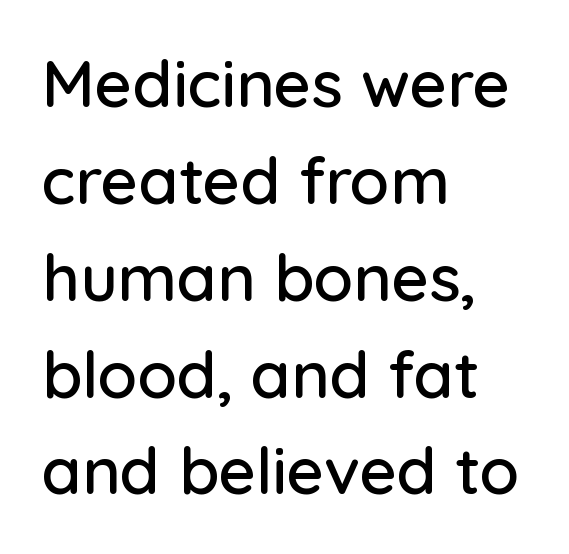
These lines sit exactly where default settings would place them. Here the designer chose a conventional face with non-uniform glyph widths. These lines are composed in type without serifs. Decoration check: the copy has no underline. Tracking here is standard; glyphs follow each other at the usual distance.
